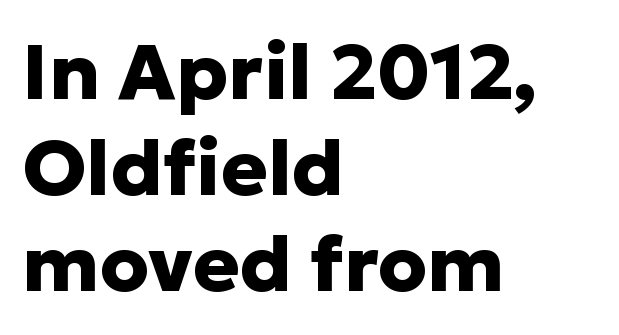
The image shows 78 px heavy sans-serif type, upright; set left-aligned, line spacing 1.23x, normal letter spacing, not underlined; low stroke contrast and a medium x-height.
